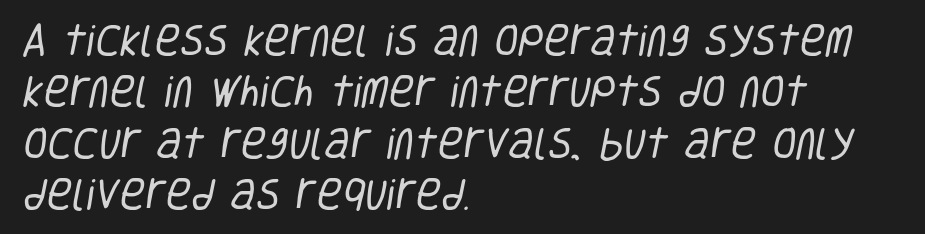
{"serif": "no", "bold": "no", "weight": "regular", "width": "condensed", "stroke_contrast": "low", "x_height": "large", "monospaced": "no", "underline": "no", "align": "left", "line_spacing": "normal", "line_spacing_ratio": 1.47, "letter_spacing": "normal", "letter_spacing_em": 0.0, "glyph_px": 35}
